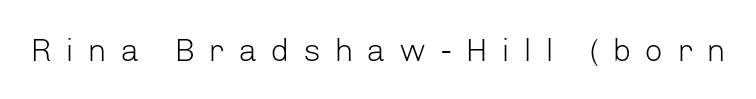
{"serif": "no", "italic": "no", "bold": "no", "weight": "light", "width": "normal", "stroke_contrast": "low", "x_height": "medium", "monospaced": "no", "underline": "no", "letter_spacing": "wide", "letter_spacing_em": 0.43, "glyph_px": 32}
